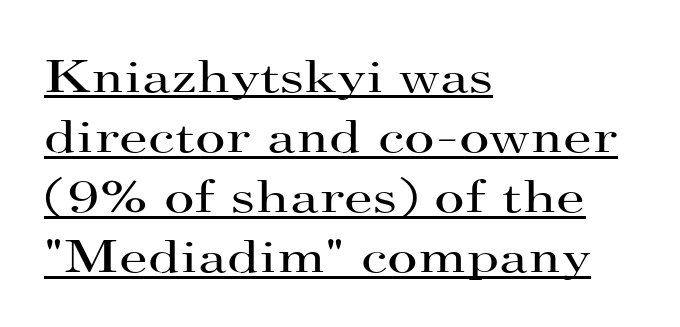
The image shows 47 px regular-weight, wide serif type, upright; set left-aligned, normal line spacing (1.28x), normal letter spacing, underlined; high stroke contrast and a small x-height.
